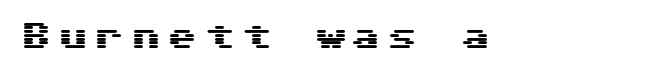
Descenders are the only things crossing below the line. The axis of the letterforms is exactly vertical. Letterform terminals end flat and unadorned throughout the passage. The face used here is rendered with a markedly widened letterfit.
